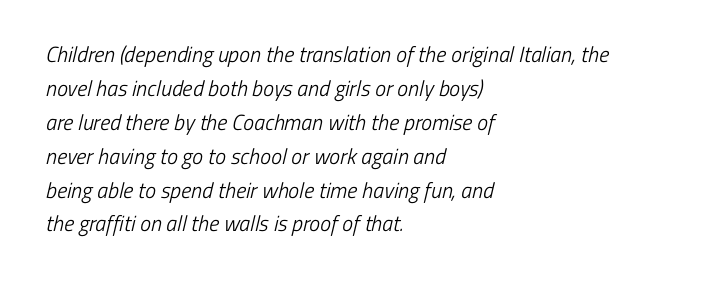
The font sits on the lighter half of the weight spectrum, regular included. Default kerning and tracking; the words read as compact shapes. The vertical gap from one line to the next is medium. Caption: multi-line text, flush left, ragged right. The glyphs are unaccompanied by any horizontal stroke below them.
